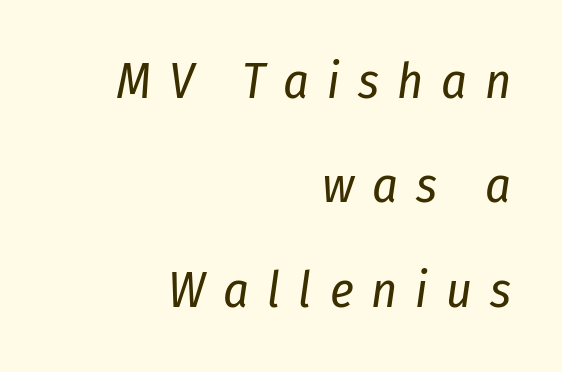
Q: Is the text bold? A: No.
Q: Is the text italic (slanted)? A: Yes, it leans right by about 8 degrees.
Q: Is the text underlined? A: No.
Q: How is the paragraph aligned? A: Right-aligned.
Q: Is the spacing between letters normal or unusually wide? A: Unusually wide.
Q: Is the spacing between lines tight, normal or loose? A: Loose.
Q: Width (condensed, normal, or wide)? A: Condensed.
Q: Stroke contrast? A: Low.
Q: x-height? A: Medium.
Q: Monospaced? A: No.
